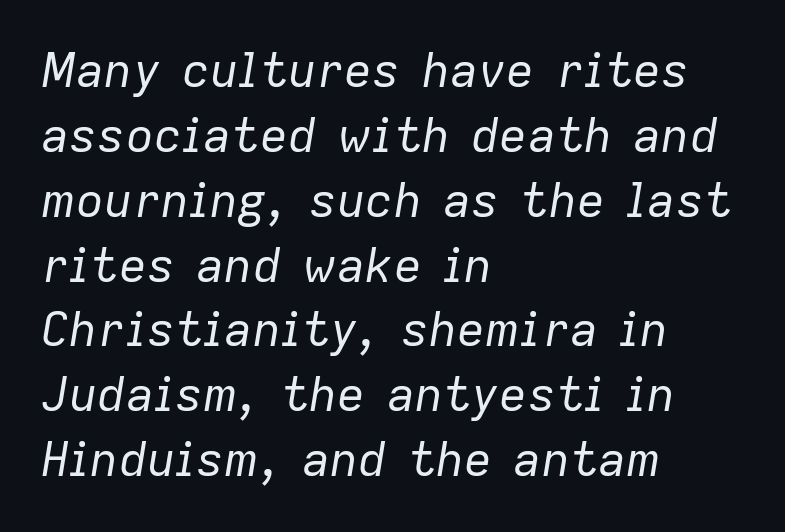
The rendering uses a moderate line-height, typical for paragraphs. Observe the lean: these are italic letterforms. The baseline area is clear. The line texture is even and compact thanks to regular tracking. Each letter keeps its own natural width here, so spacing adapts to shape.
